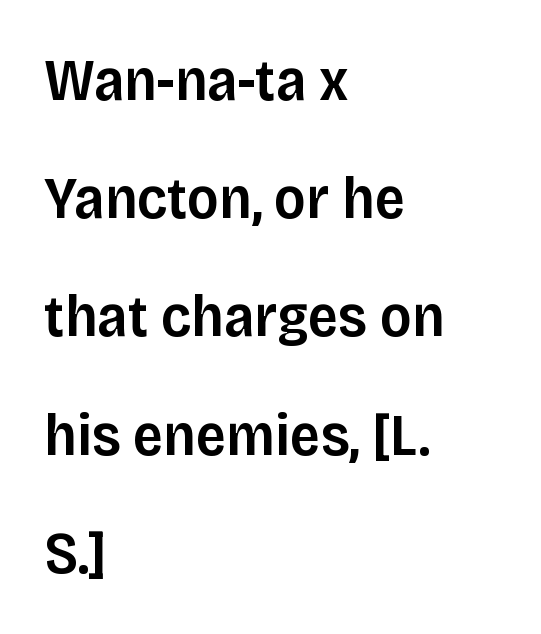
The image shows 60 px semibold sans-serif type, upright; set left-aligned, loose line spacing (1.97x), normal letter spacing, not underlined; low stroke contrast and a large x-height.
